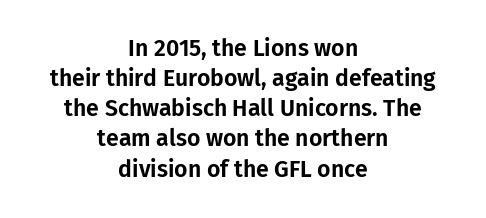
There is no visible air inserted between adjacent glyphs. Quick note: not italic, upright. The block of text has a typical density, with ordinary space between rows. Beneath every word, the page is bare. The whitespace from short lines is split evenly between both sides.
